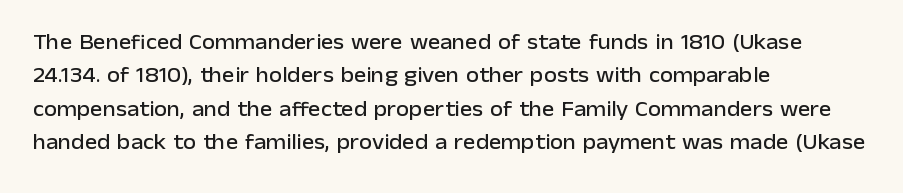
Nobody drew a line under any word here. A student would call this left alignment; a typographer would say flush left, rag right. Rendered with straight, roman letterforms. In terms of leading, this rendering sits right in the middle. Characters follow at the spacing the type designer built in.
